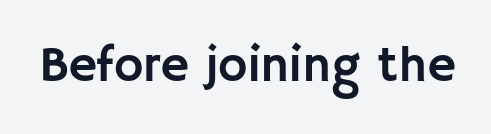
Character widths vary here, with narrow letters taking less room than wide ones. The passage shown is not underscored anywhere. Every stem runs plumb, perpendicular to the baseline. Serif or sans? Sans — the stroke terminals are bare.
